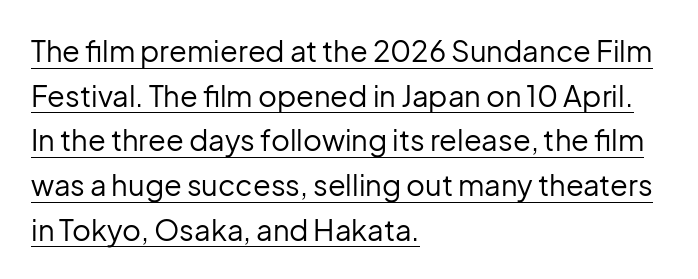
Q: Is the text bold? A: No.
Q: Is the text italic (slanted)? A: No, it is upright.
Q: Is the typeface a serif or a sans-serif typeface? A: Sans-serif.
Q: Is the text underlined? A: Yes.
Q: How is the paragraph aligned? A: Left-aligned.
Q: Is the spacing between letters normal or unusually wide? A: Normal.
Q: Is the spacing between lines tight, normal or loose? A: Normal.
Q: Width (condensed, normal, or wide)? A: Normal.
Q: Stroke contrast? A: Low.
Q: x-height? A: Medium.
Q: Monospaced? A: No.
